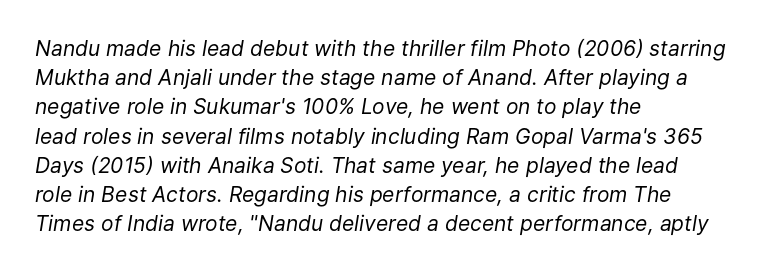
The image shows 21 px text type, italic (leaning right); set left-aligned, normal line spacing (1.39x), normal letter spacing, not underlined.
